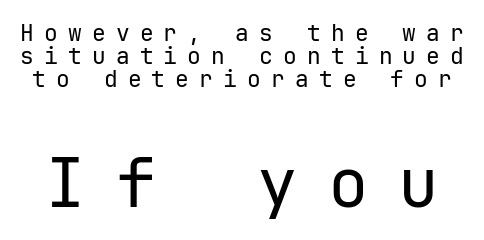
Ascenders rise straight up at ninety degrees. Is the letter spacing exaggerated? Yes — the characters are pushed far apart. Typographically, this falls in the sans-serif category. Small over large — that's the arrangement of the two blocks here. These glyphs show unthickened strokes, regular width or finer. These lines huddle together more closely than default settings would place them.
